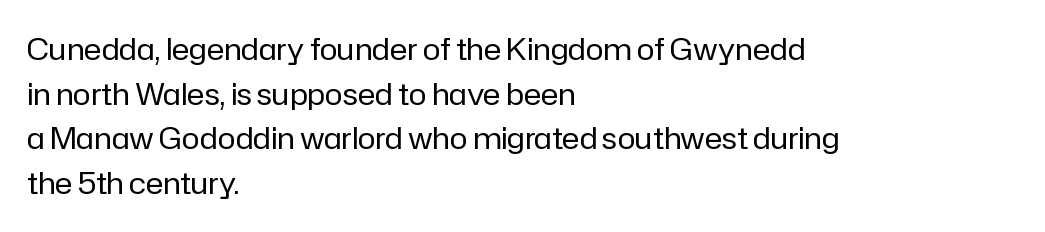
Q: Is the text bold? A: No.
Q: Is the text italic (slanted)? A: No, it is upright.
Q: Is the typeface a serif or a sans-serif typeface? A: Sans-serif.
Q: Is the text underlined? A: No.
Q: How is the paragraph aligned? A: Left-aligned.
Q: Is the spacing between letters normal or unusually wide? A: Normal.
Q: Is the spacing between lines tight, normal or loose? A: Normal.
Q: Width (condensed, normal, or wide)? A: Normal.
Q: Stroke contrast? A: Low.
Q: x-height? A: Medium.
Q: Monospaced? A: No.
